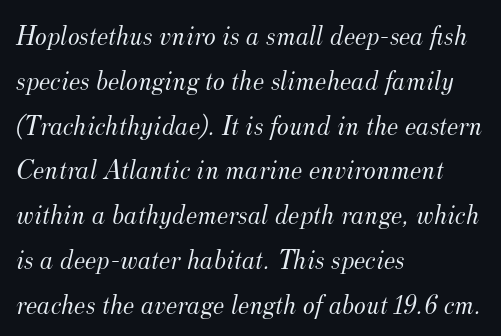
A classic flush-left, rag-right setting is used for this passage. What's the leading like? Ordinary, nothing unusual. The area under the type is left untouched. Note: serifs present on the glyphs.
